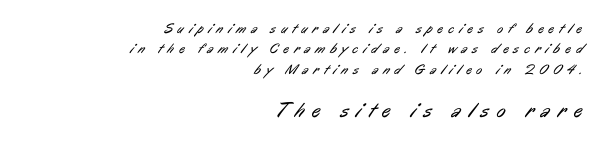
The image shows 21 px text type; set right-aligned, normal line spacing (1.46x), unusually wide letter spacing (+0.37 em), not underlined; the second (bottom) block is 1.5x larger.
